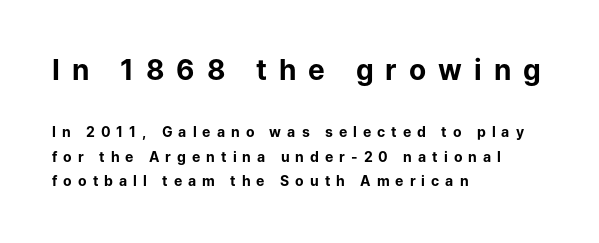
A sans-serif font was chosen for this passage. The string is rendered with underlining switched off. The letters stand straight up with perfectly vertical stems. A student would notice the top passage is typeset larger than what follows. One-word summary of the alignment: left. Looks like regular typesetting: each glyph gets only the width it needs.
